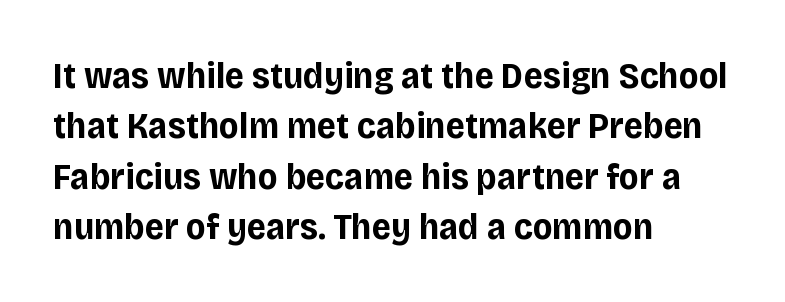
{"serif": "no", "italic": "no", "bold": "yes", "weight": "bold", "width": "normal", "stroke_contrast": "low", "x_height": "large", "monospaced": "no", "underline": "no", "align": "left", "line_spacing": "normal", "line_spacing_ratio": 1.36, "letter_spacing": "normal", "letter_spacing_em": 0.0, "glyph_px": 37}
